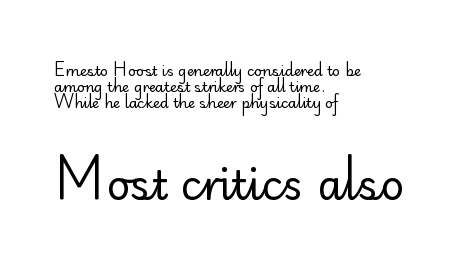
{"serif": "no", "italic": "no", "bold": "no", "weight": "regular", "width": "normal", "stroke_contrast": "low", "x_height": "small", "monospaced": "no", "underline": "no", "align": "left", "line_spacing": "tight", "line_spacing_ratio": 1.14, "letter_spacing": "normal", "letter_spacing_em": 0.0, "larger_block": "second", "size_ratio": 2.93, "glyph_px": 41}
